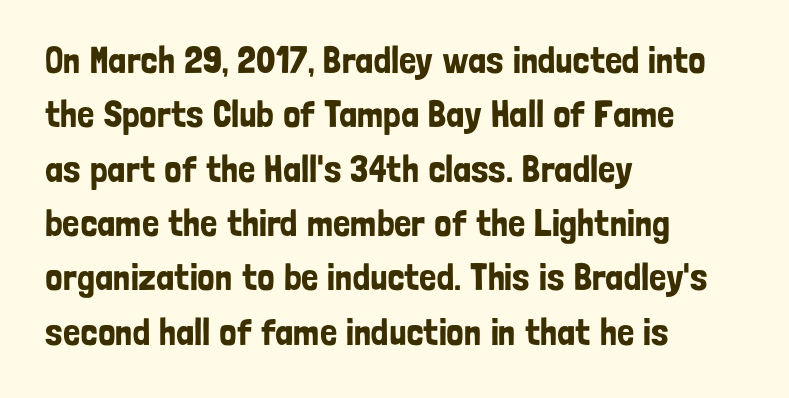
Q: Is the text italic (slanted)? A: No, it is upright.
Q: Is the typeface a serif or a sans-serif typeface? A: Sans-serif.
Q: Is the text underlined? A: No.
Q: How is the paragraph aligned? A: Left-aligned.
Q: Is the spacing between letters normal or unusually wide? A: Normal.
Q: Is the spacing between lines tight, normal or loose? A: Normal.
Q: Width (condensed, normal, or wide)? A: Condensed.
Q: Stroke contrast? A: Low.
Q: x-height? A: Medium.
Q: Monospaced? A: No.
